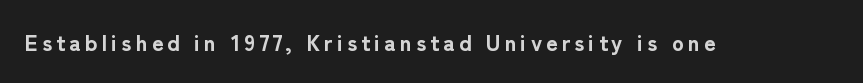
{"italic": "no", "bold": "yes", "underline": "no", "glyph_px": 22}
